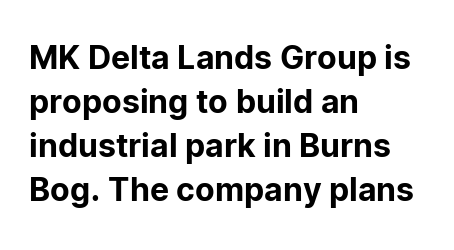
{"serif": "no", "italic": "no", "width": "normal", "stroke_contrast": "low", "x_height": "medium", "monospaced": "no", "underline": "no", "align": "left", "line_spacing": "normal", "line_spacing_ratio": 1.38, "letter_spacing": "normal", "letter_spacing_em": 0.0, "glyph_px": 32}
